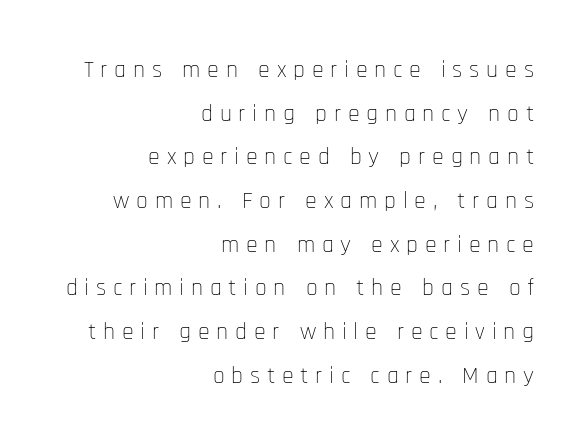
The specimen reads as upright at a glance. The passage shown has open, widely tracked lettering throughout. The rag falls on the left side of this text block. Unbolded letterforms with no extra heft. Plain, unruled lines of type.
